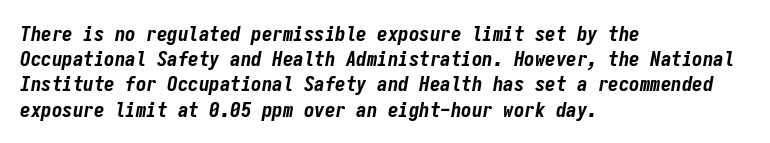
The image shows 21 px bold type, italic (leaning right); set left-aligned, line spacing 1.2x, normal letter spacing, not underlined.
